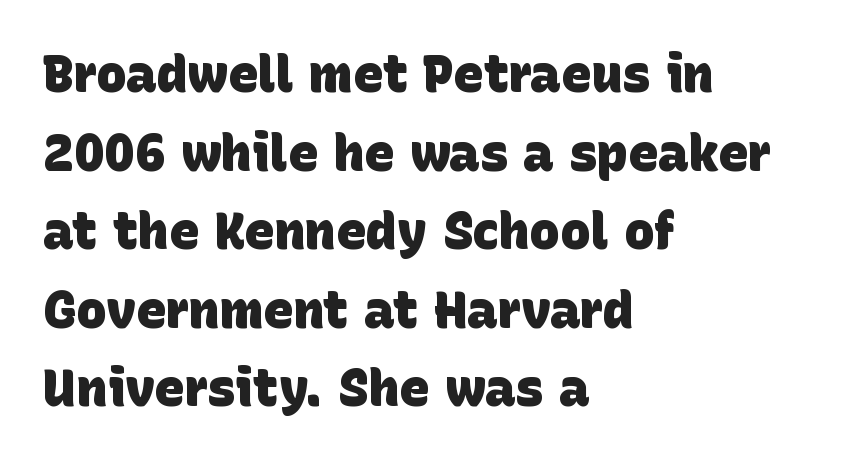
These lines keep a tight, regular rhythm from letter to letter. Where is the straight margin? On the left. Are there feet on the stems? There aren't — it's a sans. The face used here is proportionally spaced, like ordinary book or web type. Bare-footed words on every line. This is heavy type, rendered in bold.
